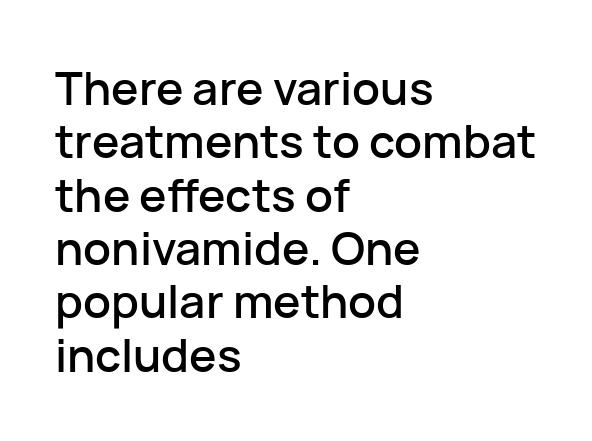
{"serif": "no", "italic": "no", "width": "normal", "stroke_contrast": "low", "x_height": "medium", "monospaced": "no", "underline": "no", "align": "left", "line_spacing_ratio": 1.16, "letter_spacing": "normal", "letter_spacing_em": 0.0, "glyph_px": 46}
